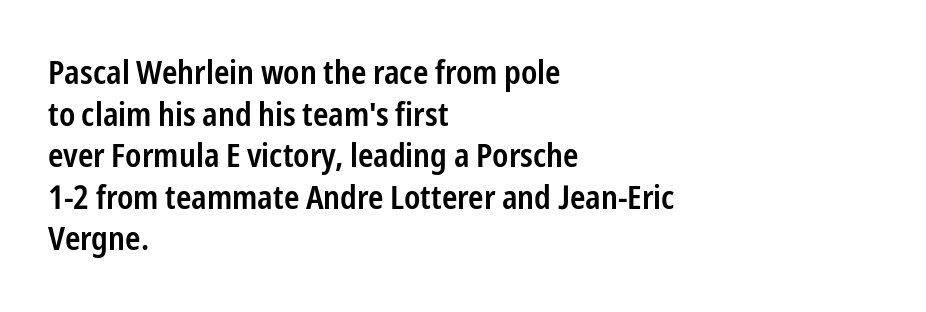
Words float on clear page, feet unadorned. Posture: upright roman. Standard letterfit; no display-style spreading of the glyphs. Caption: multi-line text, flush left, ragged right. Spacing verdict: proportional, widths tailored to each character. Students, observe: this is what conventionally led text looks like.
